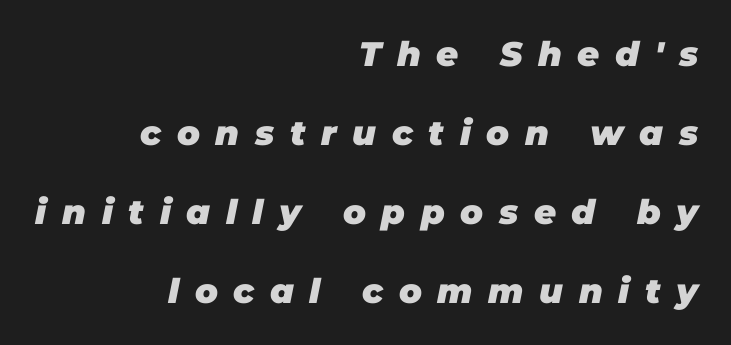
Q: Is the text bold? A: Yes.
Q: Is the text italic (slanted)? A: Yes, it leans right by about 11 degrees.
Q: Is the text underlined? A: No.
Q: How is the paragraph aligned? A: Right-aligned.
Q: Is the spacing between letters normal or unusually wide? A: Unusually wide.
Q: Is the spacing between lines tight, normal or loose? A: Loose.
Q: Width (condensed, normal, or wide)? A: Normal.
Q: Stroke contrast? A: Low.
Q: x-height? A: Large.
Q: Monospaced? A: No.
